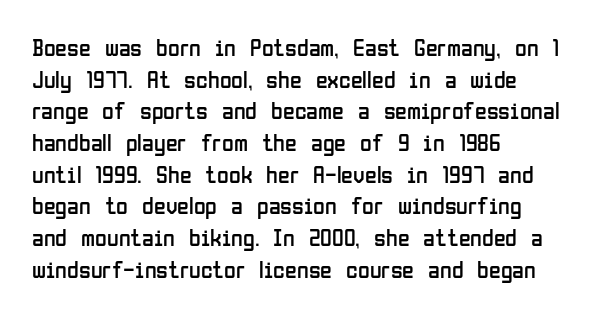
Q: Is the text bold? A: No.
Q: Is the text italic (slanted)? A: No, it is upright.
Q: Is the text underlined? A: No.
Q: How is the paragraph aligned? A: Left-aligned.
Q: Is the spacing between letters normal or unusually wide? A: Normal.
Q: Is the spacing between lines tight, normal or loose? A: Normal.
